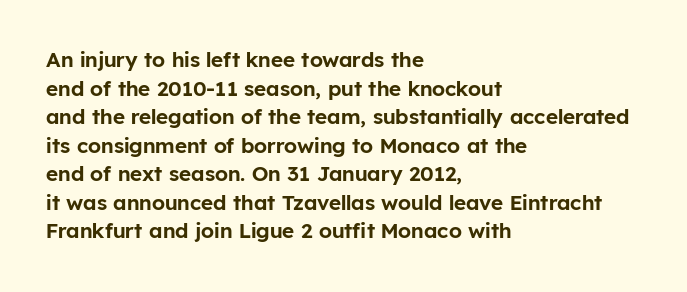
The rendering keeps characters at their native spacing. Does the lettering tilt? It doesn't — this is upright. Descender tails drop into unmarked territory. The lines sit at an ordinary, default distance from one another. One-word summary of the alignment: left.
